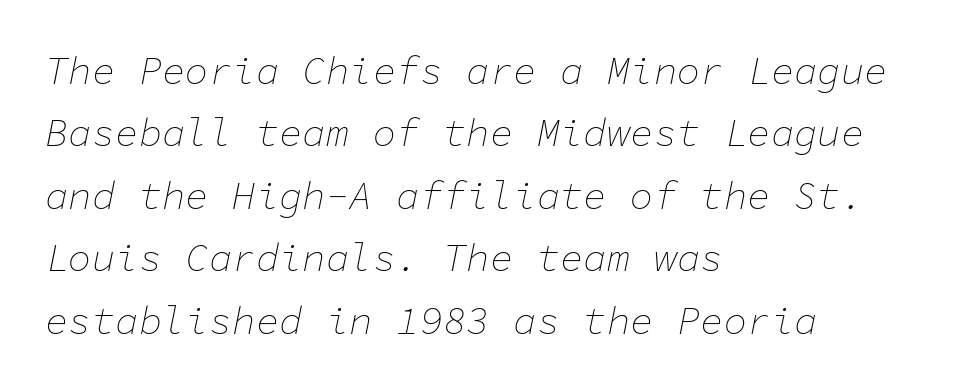
Q: Is the text bold? A: No.
Q: Is the text italic (slanted)? A: Yes, it leans right by about 11 degrees.
Q: Is the text underlined? A: No.
Q: How is the paragraph aligned? A: Left-aligned.
Q: Is the spacing between letters normal or unusually wide? A: Normal.
Q: Is the spacing between lines tight, normal or loose? A: Normal.
Q: Width (condensed, normal, or wide)? A: Normal.
Q: Stroke contrast? A: Low.
Q: x-height? A: Medium.
Q: Monospaced? A: Yes.
